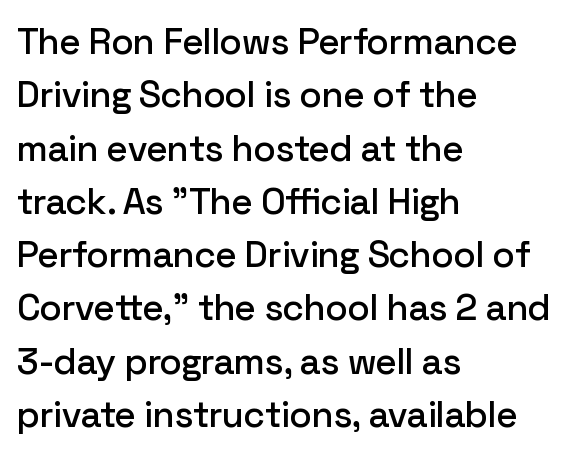
How are the letters spaced? Ordinarily, with no added tracking. The typesetter chose a ragged-right arrangement here. The area under the type is left untouched. This sample uses a sans-serif face. Varying glyph widths throughout — classic text-font behaviour.
